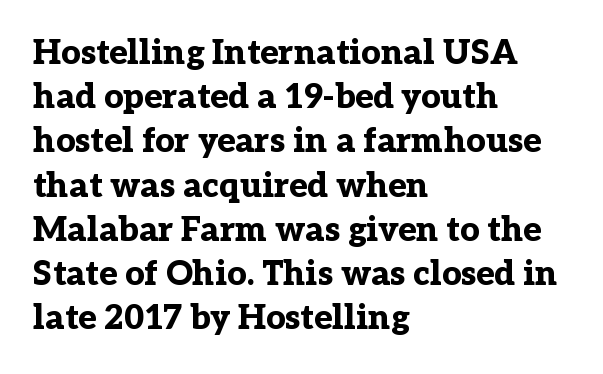
Q: Is the text bold? A: Yes.
Q: Is the text italic (slanted)? A: No, it is upright.
Q: Is the typeface a serif or a sans-serif typeface? A: Serif.
Q: Is the text underlined? A: No.
Q: How is the paragraph aligned? A: Left-aligned.
Q: Is the spacing between letters normal or unusually wide? A: Normal.
Q: Is the spacing between lines tight, normal or loose? A: Normal.
Q: Width (condensed, normal, or wide)? A: Normal.
Q: Stroke contrast? A: Low.
Q: x-height? A: Medium.
Q: Monospaced? A: No.
